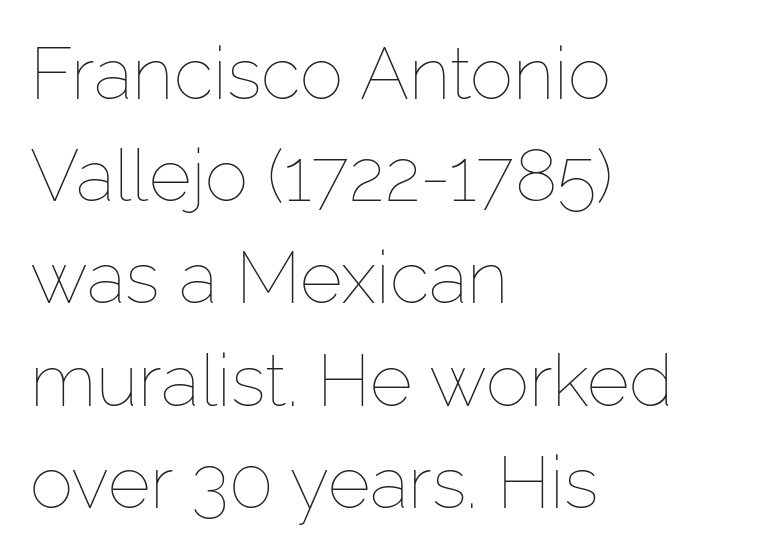
In terms of posture, this sample is upright. You could call the tracking neutral — neither tight nor loose. The specimen omits any rule beneath the text block's lines. One glance says typical: line gaps are just what's usual. Think of a printed novel: that variable character pitch is what you see here.
